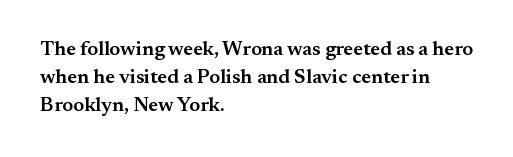
Designer's note — italics off, roman on. How are the letters spaced? Ordinarily, with no added tracking. Heft: intermediate — a semibold. Horizontal bands of white between lines are of average thickness. The typesetter chose a ragged-right arrangement here. Beneath every word, the page is bare.
